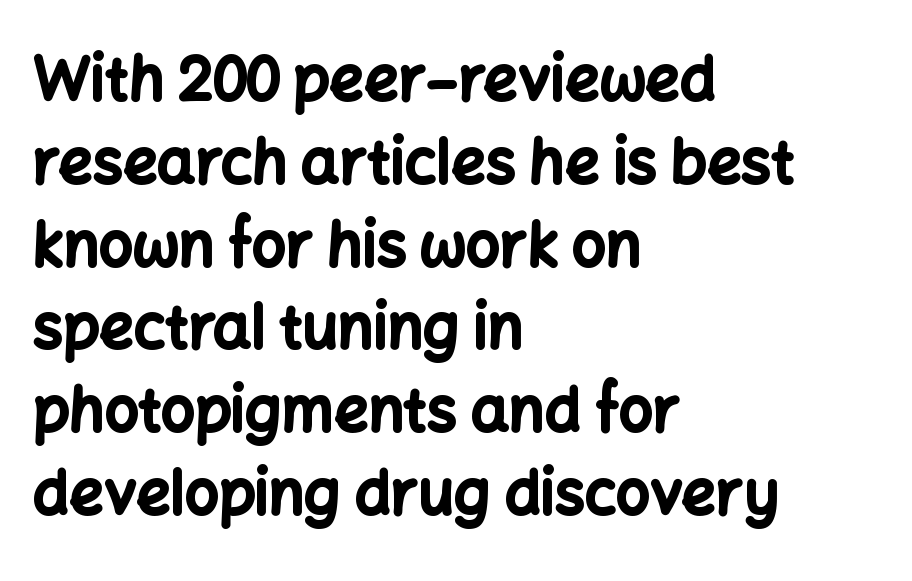
Students, this is bold: see how much ink each stroke carries. Character widths vary here, with narrow letters taking less room than wide ones. Each line starts at the same left margin while the right side varies. Honestly, there is no underline to notice here at all. The face used here is rendered with its standard letterfit. Compared with typical paragraphs, the rows here are spaced about the same.
